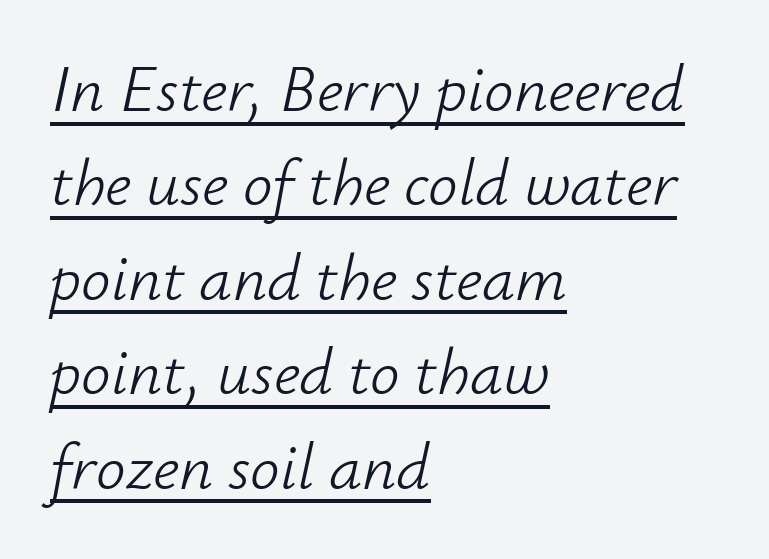
A quiet, ordinary-to-light weight characterises the typeface. Descenders here cross a horizontal rule under the line. A student would call this left alignment; a typographer would say flush left, rag right. Think of a printed novel: that variable character pitch is what you see here. Yep, that's italic — everything's leaning.
